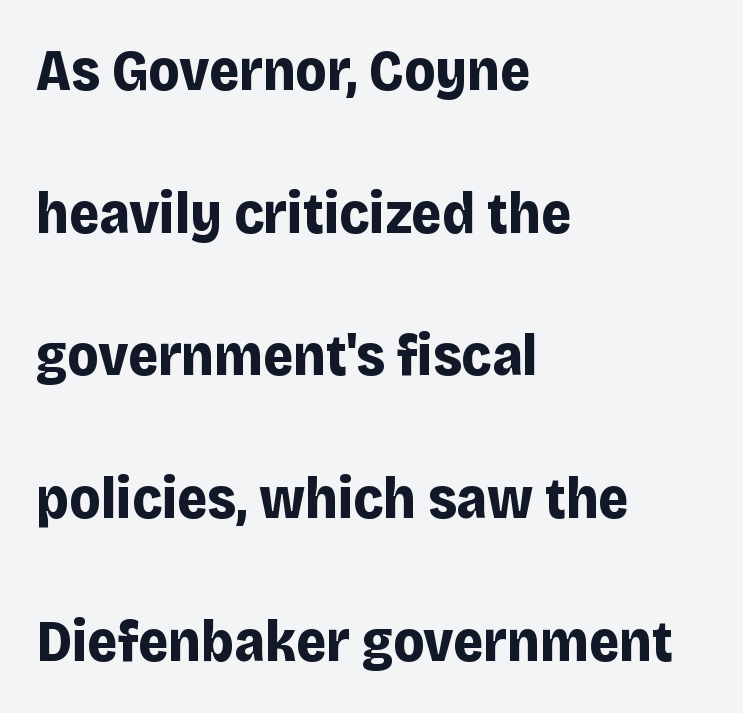
This rendering uses left alignment, leaving the right contour irregular. The line texture is even and compact thanks to regular tracking. The passage shown stacks its lines with a broad gap. Emphasis by weight is at full strength: bold. Do the characters align in a grid? No, the font is proportional. The face used here is a sans, in the tradition of grotesques and geometrics.
